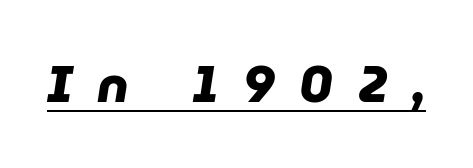
There is plenty of visible air inserted between adjacent glyphs. Somebody hit Ctrl+U on this one — the words are underlined. I'd call this a sans setting — the letters go barefoot. Students, this is bold: see how much ink each stroke carries. The face used here is proportionally spaced, like ordinary book or web type.
